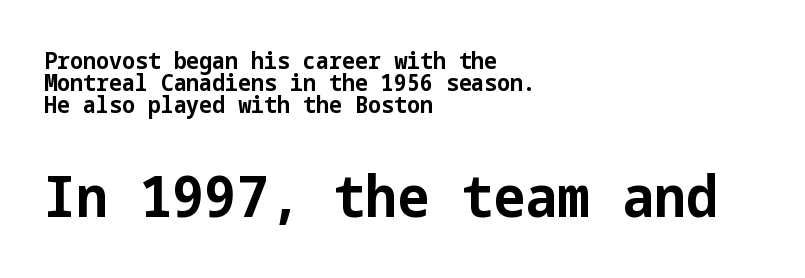
Do the letters lean? They stand straight. Weight: bold. The letterforms sit shoulder to shoulder at normal distance. Line starts are locked; line ends wander. This block would grow much taller if given ordinary leading; it's compressed now. Bare-footed words on every line.
